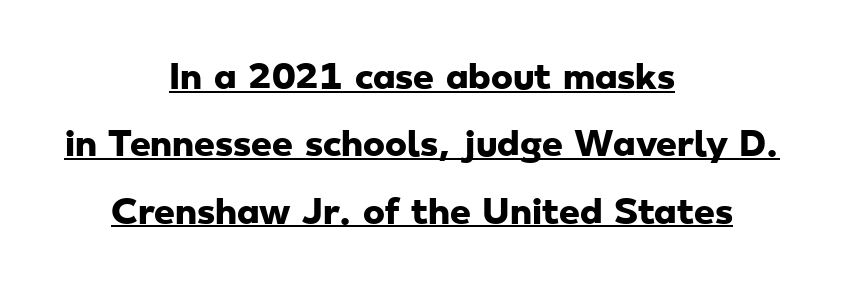
A great deal of white space separates one row of letters from the next. The lines are quadded center. Observe the absence of serifs on each vertical stroke in this sample. On the weight axis this lands at bold, roughly 700. The passage shown is underscored from start to finish.
